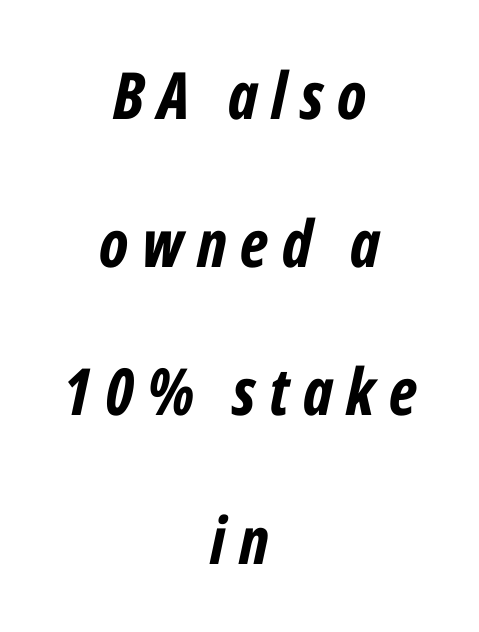
Both edges are ragged and mirror each other, which tells us the setting is centered. Words float on clear page, feet unadorned. Emphasis-style slanted type is in use. The sample has been set heavy, in full bold.
